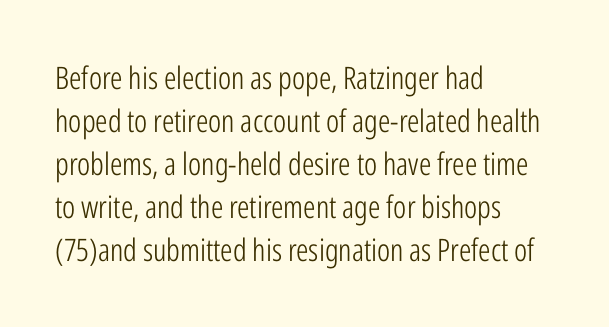
{"serif": "no", "italic": "no", "bold": "no", "weight": "light", "width": "condensed", "stroke_contrast": "low", "x_height": "medium", "monospaced": "no", "underline": "no", "align": "left", "line_spacing": "normal", "line_spacing_ratio": 1.39, "letter_spacing": "normal", "letter_spacing_em": 0.0, "glyph_px": 31}
